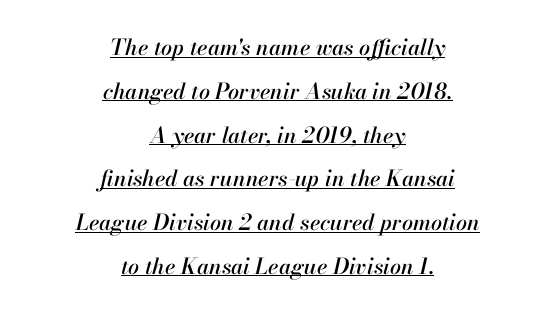
{"italic": "yes", "lean": "right", "slant_degrees": 13, "underline": "yes", "align": "center", "line_spacing": "loose", "line_spacing_ratio": 1.99, "letter_spacing": "normal", "letter_spacing_em": 0.0, "glyph_px": 22}
